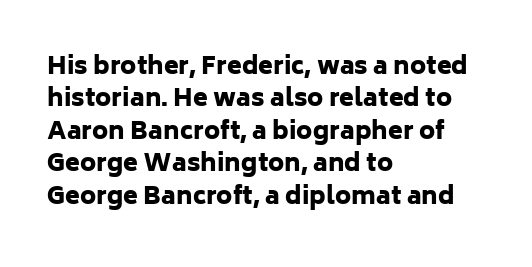
Q: Is the text bold? A: Yes.
Q: Is the text italic (slanted)? A: No, it is upright.
Q: Is the text underlined? A: No.
Q: How is the paragraph aligned? A: Left-aligned.
Q: Is the spacing between letters normal or unusually wide? A: Normal.
Q: Is the spacing between lines tight, normal or loose? A: Normal.
